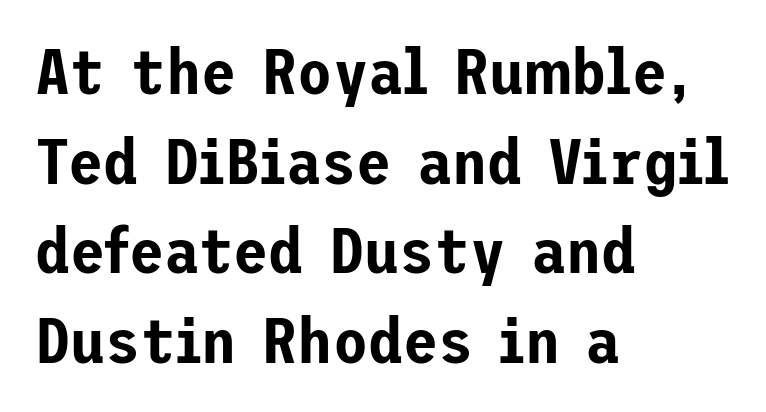
Q: Is the text italic (slanted)? A: No, it is upright.
Q: Is the typeface a serif or a sans-serif typeface? A: Sans-serif.
Q: Is the text underlined? A: No.
Q: How is the paragraph aligned? A: Left-aligned.
Q: Is the spacing between letters normal or unusually wide? A: Normal.
Q: Is the spacing between lines tight, normal or loose? A: Normal.
Q: Width (condensed, normal, or wide)? A: Normal.
Q: Stroke contrast? A: Low.
Q: x-height? A: Medium.
